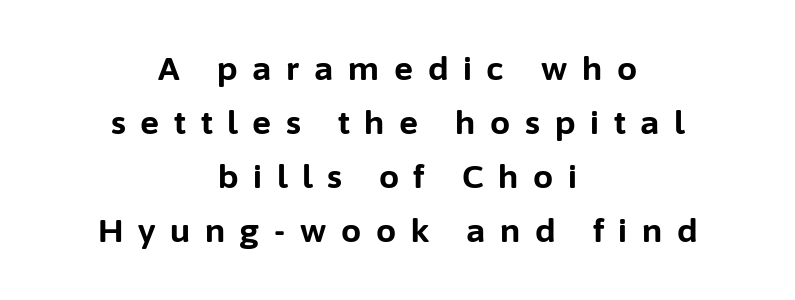
Q: Is the text bold? A: Yes.
Q: Is the text italic (slanted)? A: No, it is upright.
Q: Is the typeface a serif or a sans-serif typeface? A: Sans-serif.
Q: Is the text underlined? A: No.
Q: How is the paragraph aligned? A: Centered.
Q: Is the spacing between letters normal or unusually wide? A: Unusually wide.
Q: Is the spacing between lines tight, normal or loose? A: Normal.
Q: Width (condensed, normal, or wide)? A: Normal.
Q: Stroke contrast? A: Low.
Q: x-height? A: Medium.
Q: Monospaced? A: No.
